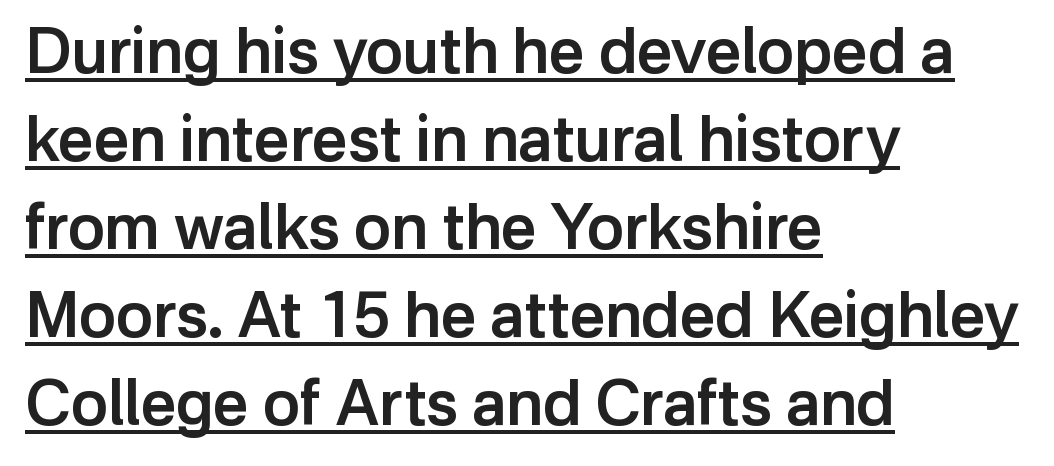
{"serif": "no", "italic": "no", "bold": "semi", "weight": "semibold", "width": "normal", "stroke_contrast": "low", "x_height": "medium", "monospaced": "no", "underline": "yes", "align": "left", "line_spacing": "normal", "line_spacing_ratio": 1.42, "letter_spacing": "normal", "letter_spacing_em": 0.0, "glyph_px": 62}
